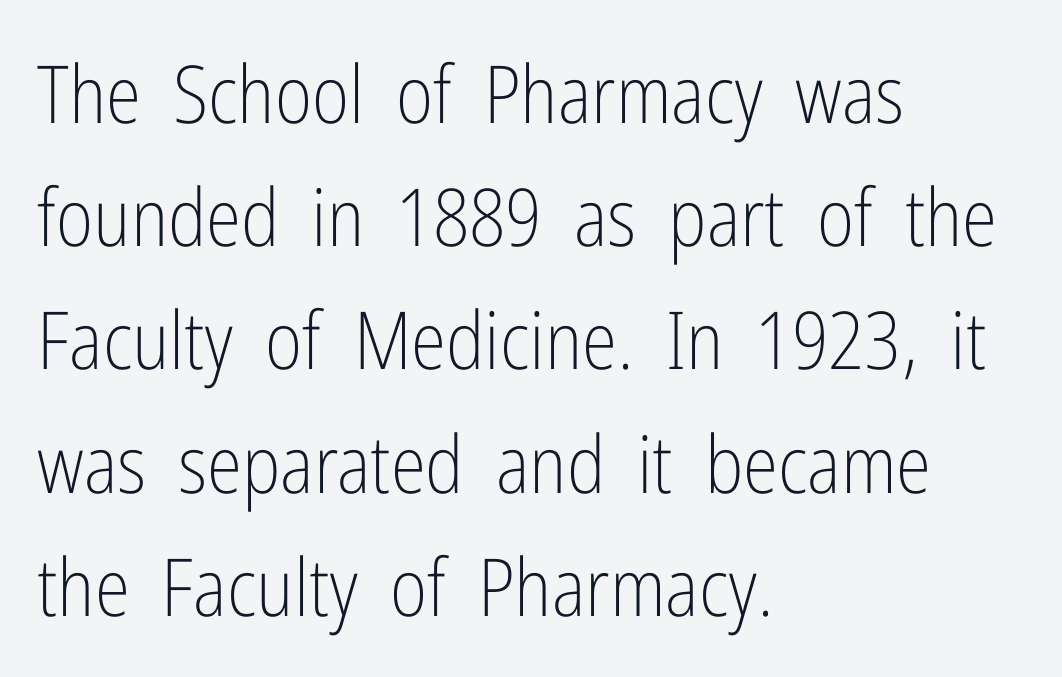
Rule under the text: the space is simply empty. Nothing sits at the stroke ends, so this counts as sans-serif. The line texture is even and compact thanks to regular tracking. The letters look calm and open, with moderate or lighter stems. Unlike italic type, these characters show no tilt at all. Think of a printed novel: that variable character pitch is what you see here.
